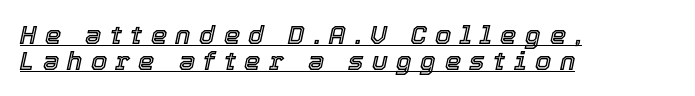
The typography opts for an oblique posture over an upright one. How are the letters spaced? Widely, with obvious added tracking. This rendering features underlined lettering. This sample is left-justified, so line endings fall wherever the words run out.
